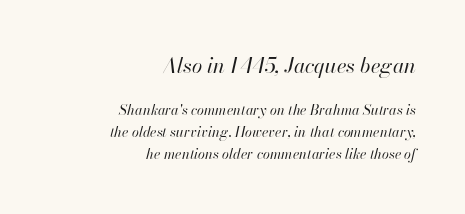
The image shows 21 px text type, italic (leaning right); set right-aligned, normal line spacing (1.57x), normal letter spacing, not underlined; the first (top) block is 1.5x larger.
